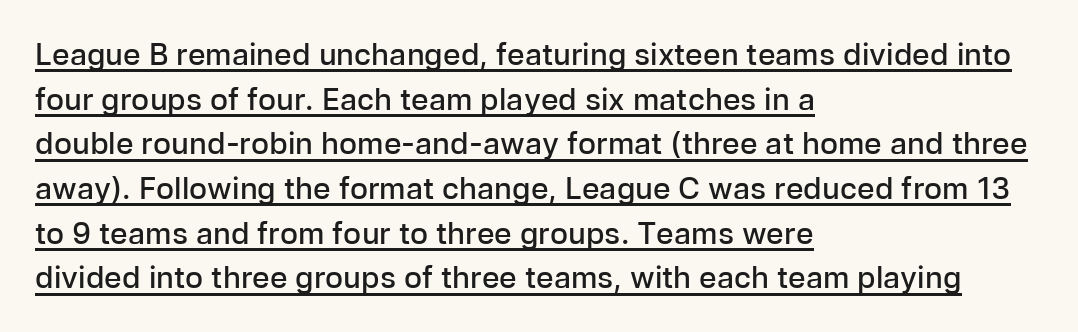
The typesetter has applied underlining to the passage shown. Here the designer chose a conventional face with non-uniform glyph widths. Weight check: semibold — heavier than regular, not quite bold. Successive baselines arrive at the customary interval. The rag falls on the right side of this text block. The face used here is a sans, in the tradition of grotesques and geometrics.
